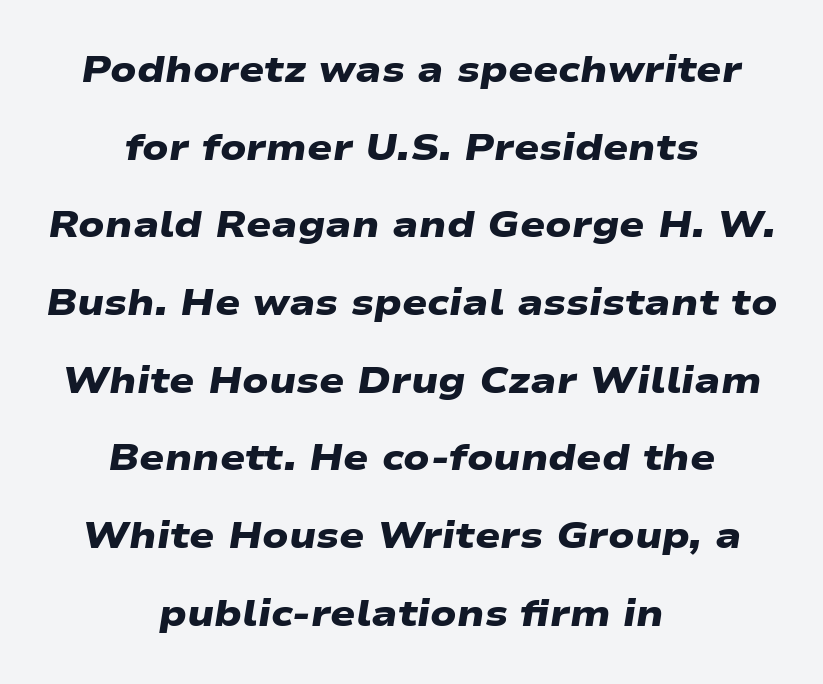
{"serif": "no", "bold": "yes", "weight": "heavy", "width": "wide", "stroke_contrast": "low", "x_height": "medium", "monospaced": "no", "underline": "no", "align": "center", "line_spacing": "loose", "line_spacing_ratio": 2.1, "letter_spacing": "normal", "letter_spacing_em": 0.0, "glyph_px": 37}
